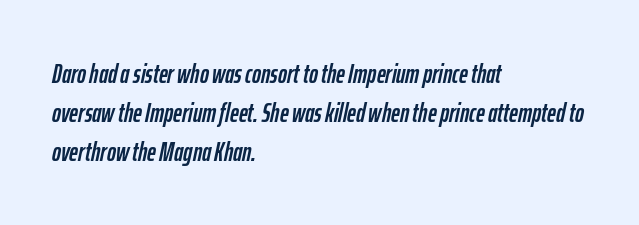
What's the leading like? Ordinary, nothing unusual. Short and long lines alike share a common starting point at left. If you drew a line through each stem, it would be angled. Look at the tracking — it's just the regular setting, nothing added.
